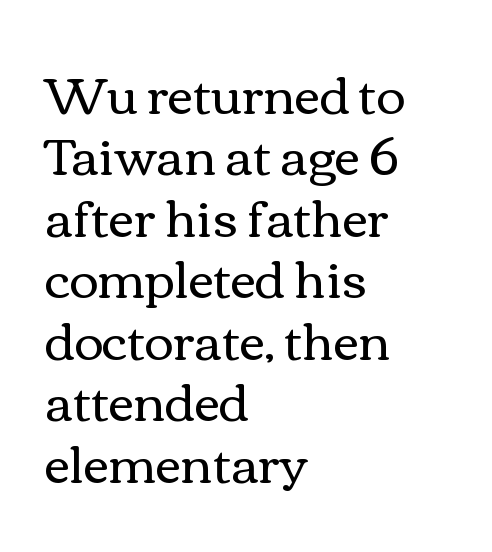
Weight class: somewhere from thin through regular. Do the characters align in a grid? No, the font is proportional. There is no visible air inserted between adjacent glyphs. The lettering stays uniformly vertical, giving the passage a roman look. Plain, unruled lines of type. The setting favours the left margin, as ordinary paragraphs usually do.
